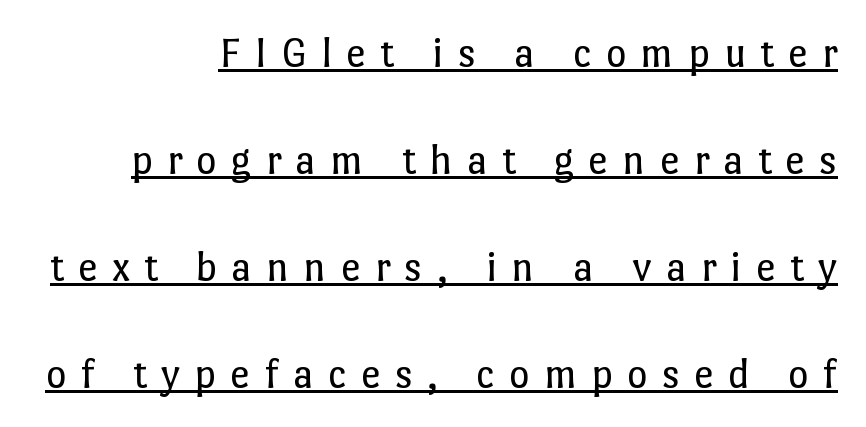
{"italic": "no", "bold": "no", "weight": "regular", "width": "normal", "stroke_contrast": "low", "x_height": "medium", "monospaced": "no", "underline": "yes", "align": "right", "line_spacing": "loose", "line_spacing_ratio": 2.43, "letter_spacing": "wide", "letter_spacing_em": 0.32, "glyph_px": 44}
